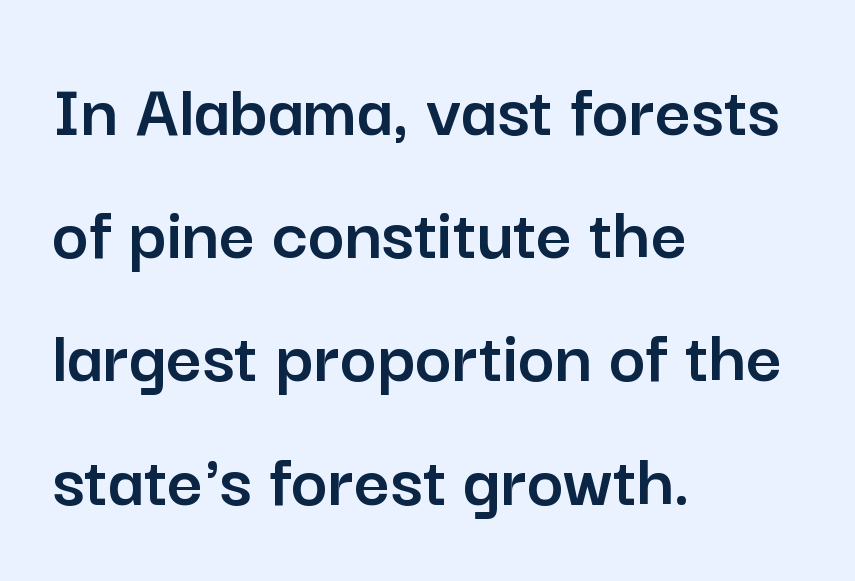
{"serif": "no", "italic": "no", "width": "normal", "stroke_contrast": "low", "x_height": "medium", "monospaced": "no", "underline": "no", "align": "left", "line_spacing": "normal", "line_spacing_ratio": 1.58, "letter_spacing": "normal", "letter_spacing_em": 0.0, "glyph_px": 78}
